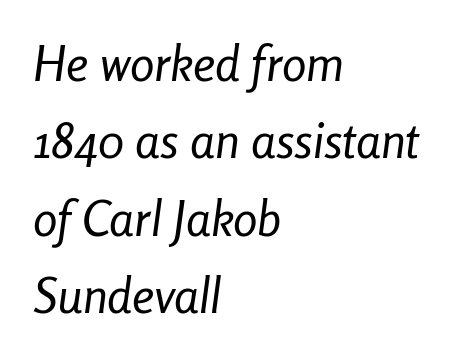
These lines are set flush left with a ragged right edge. Italic? Definitely — the glyphs are oblique. No chunkiness to these letters — they're not bold. Proportional: the letters do not fall into vertical columns. Beneath every word, the page is bare.
